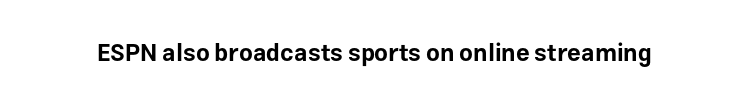
The image shows 24 px bold type, upright; set normal letter spacing, not underlined.
